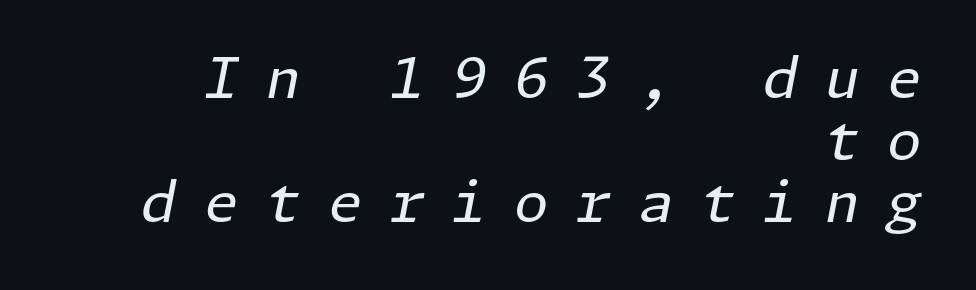
{"italic": "yes", "lean": "right", "slant_degrees": 11, "bold": "no", "weight": "regular", "width": "normal", "stroke_contrast": "low", "x_height": "medium", "underline": "no", "align": "right", "line_spacing": "tight", "line_spacing_ratio": 1.11, "letter_spacing": "wide", "letter_spacing_em": 0.49, "glyph_px": 56}
